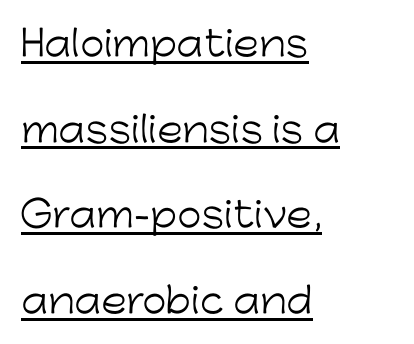
Font category for this specimen: sans-serif. Stems here are at most as thick as an everyday book face. Every stem runs plumb, perpendicular to the baseline. What decoration does the sample have? An underline. What stands out about the letter spacing? Nothing — it is the standard amount. The paragraph has a hard left edge and a soft right edge.
